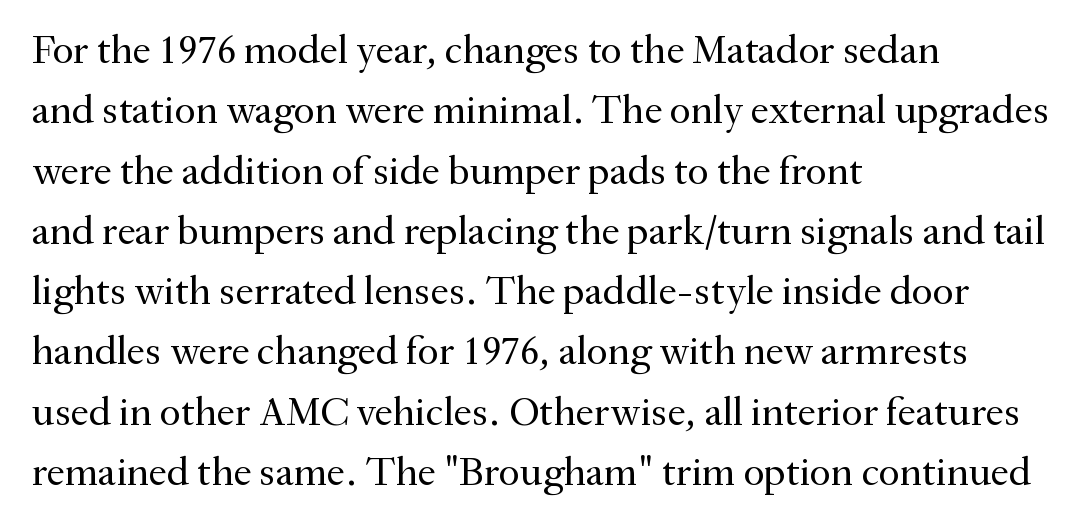
The image shows 41 px regular-weight serif type, upright; set left-aligned, normal line spacing (1.47x), normal letter spacing, not underlined; medium stroke contrast and a small x-height.
